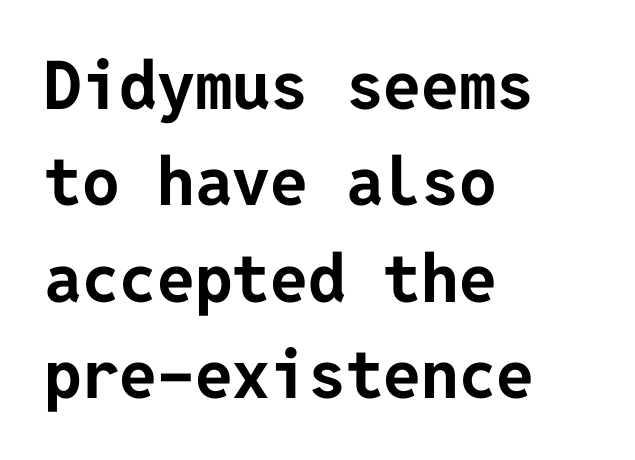
Q: Is the text bold? A: Yes.
Q: Is the text italic (slanted)? A: No, it is upright.
Q: Is the typeface a serif or a sans-serif typeface? A: Sans-serif.
Q: Is the text underlined? A: No.
Q: How is the paragraph aligned? A: Left-aligned.
Q: Is the spacing between letters normal or unusually wide? A: Normal.
Q: Is the spacing between lines tight, normal or loose? A: Normal.
Q: Width (condensed, normal, or wide)? A: Normal.
Q: Stroke contrast? A: Low.
Q: x-height? A: Medium.
